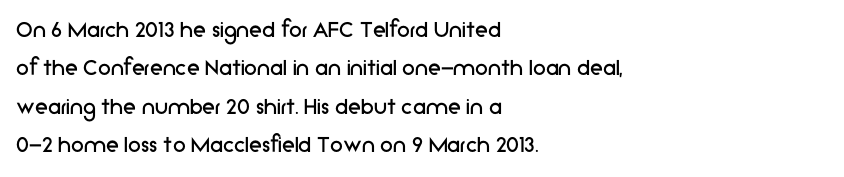
{"italic": "no", "bold": "no", "underline": "no", "align": "left", "line_spacing": "normal", "line_spacing_ratio": 1.48, "letter_spacing": "normal", "letter_spacing_em": 0.0, "glyph_px": 26}
